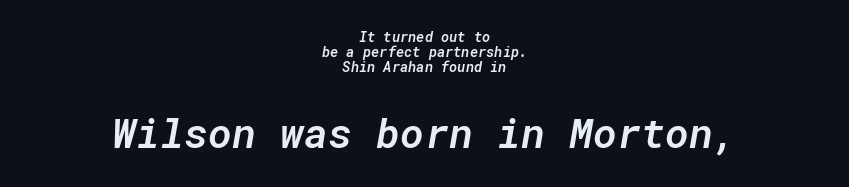
{"italic": "yes", "lean": "right", "slant_degrees": 10, "bold": "semi", "weight": "semibold", "width": "normal", "stroke_contrast": "low", "x_height": "medium", "monospaced": "yes", "underline": "no", "align": "center", "line_spacing": "tight", "line_spacing_ratio": 1.07, "letter_spacing": "normal", "letter_spacing_em": 0.0, "larger_block": "second", "size_ratio": 2.93, "glyph_px": 41}
